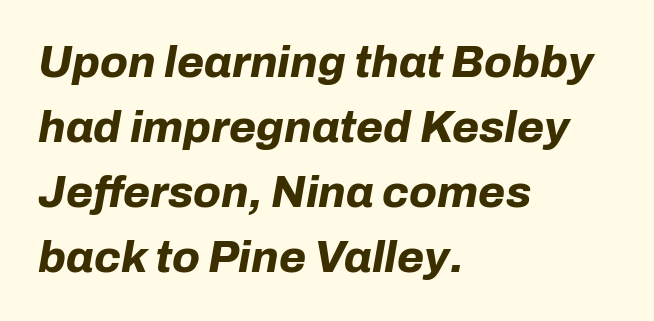
{"italic": "yes", "lean": "right", "slant_degrees": 10, "bold": "yes", "weight": "bold", "width": "normal", "stroke_contrast": "low", "x_height": "medium", "monospaced": "no", "underline": "no", "align": "left", "line_spacing": "normal", "line_spacing_ratio": 1.48, "letter_spacing": "normal", "letter_spacing_em": 0.0, "glyph_px": 44}
